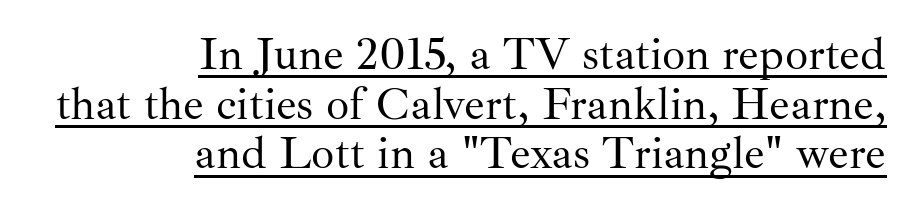
The horizontal fit of the characters is conventional and even. Compared with a flush-left layout, this one pins lines to the opposite, right side. To sum up the face: it has serifs. Tightly led — the rows are bunched.
